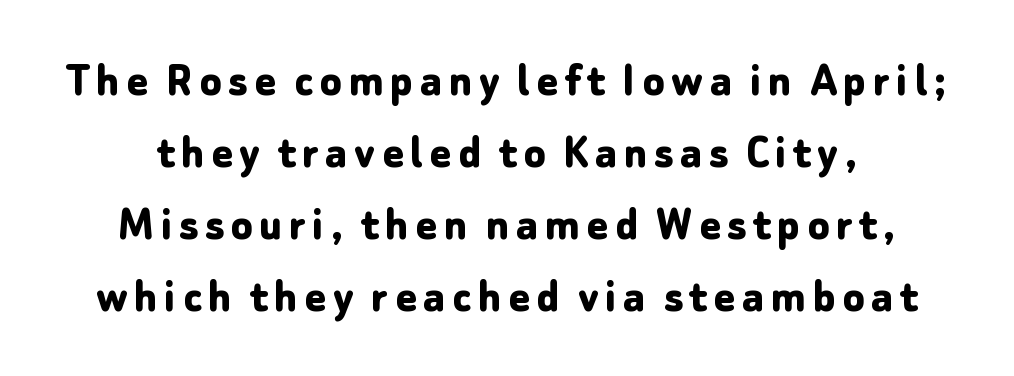
Q: Is the text bold? A: Yes.
Q: Is the text italic (slanted)? A: No, it is upright.
Q: Is the typeface a serif or a sans-serif typeface? A: Sans-serif.
Q: Is the text underlined? A: No.
Q: Is the spacing between lines tight, normal or loose? A: Normal.
Q: Width (condensed, normal, or wide)? A: Normal.
Q: Stroke contrast? A: Low.
Q: x-height? A: Medium.
Q: Monospaced? A: No.
